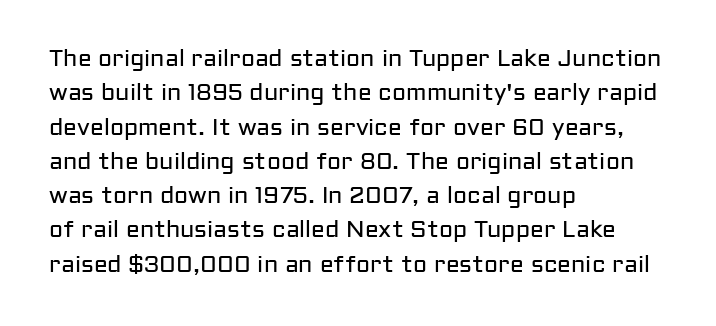
{"italic": "no", "bold": "no", "underline": "no", "align": "left", "line_spacing": "normal", "line_spacing_ratio": 1.49, "letter_spacing": "normal", "letter_spacing_em": 0.0, "glyph_px": 23}
